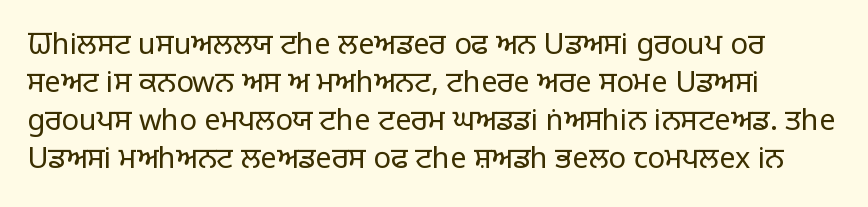
Q: Is the text bold? A: No.
Q: Is the text italic (slanted)? A: No, it is upright.
Q: Is the typeface a serif or a sans-serif typeface? A: Sans-serif.
Q: Is the text underlined? A: No.
Q: How is the paragraph aligned? A: Left-aligned.
Q: Is the spacing between letters normal or unusually wide? A: Normal.
Q: Is the spacing between lines tight, normal or loose? A: Normal.
Q: Width (condensed, normal, or wide)? A: Normal.
Q: Stroke contrast? A: Low.
Q: x-height? A: Large.
Q: Monospaced? A: No.
